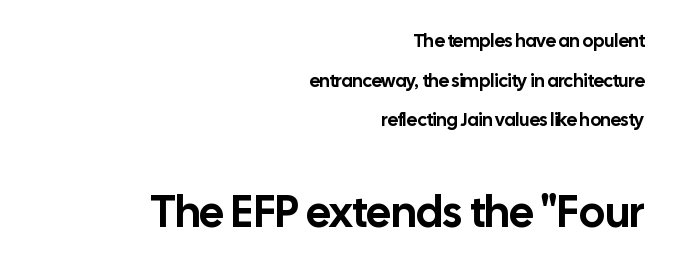
Q: Is the text italic (slanted)? A: No, it is upright.
Q: Is the typeface a serif or a sans-serif typeface? A: Sans-serif.
Q: Is the text underlined? A: No.
Q: How is the paragraph aligned? A: Right-aligned.
Q: Is the spacing between letters normal or unusually wide? A: Normal.
Q: Is the spacing between lines tight, normal or loose? A: Loose.
Q: Which block of text is set in a larger size, the first (top) or the second (bottom)? A: The second (bottom) one.
Q: Width (condensed, normal, or wide)? A: Normal.
Q: Stroke contrast? A: Low.
Q: x-height? A: Medium.
Q: Monospaced? A: No.
